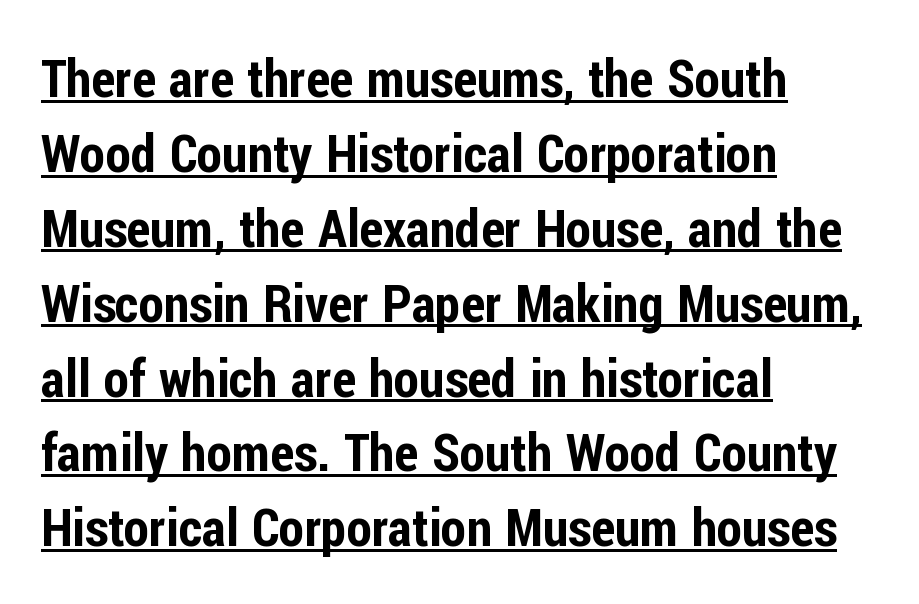
A typesetter would label this face a sans. Beneath each row of characters lies a ruled line. Designer's note — italics off, roman on. Varying glyph widths throughout — classic text-font behaviour.
